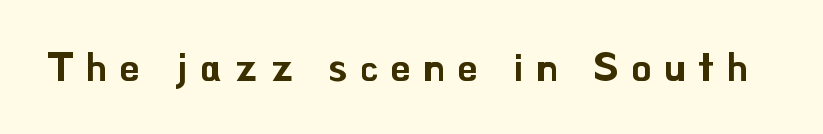
{"serif": "no", "italic": "no", "width": "normal", "stroke_contrast": "low", "x_height": "small", "monospaced": "no", "underline": "no", "letter_spacing": "wide", "letter_spacing_em": 0.34, "glyph_px": 39}
